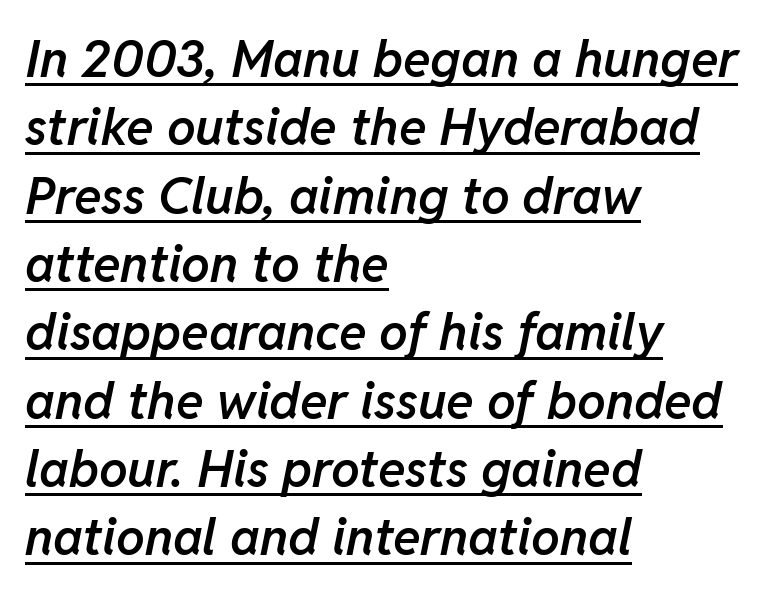
The image shows 51 px semibold type, italic (leaning right); set left-aligned, normal line spacing (1.34x), normal letter spacing, underlined; low stroke contrast and a medium x-height.
